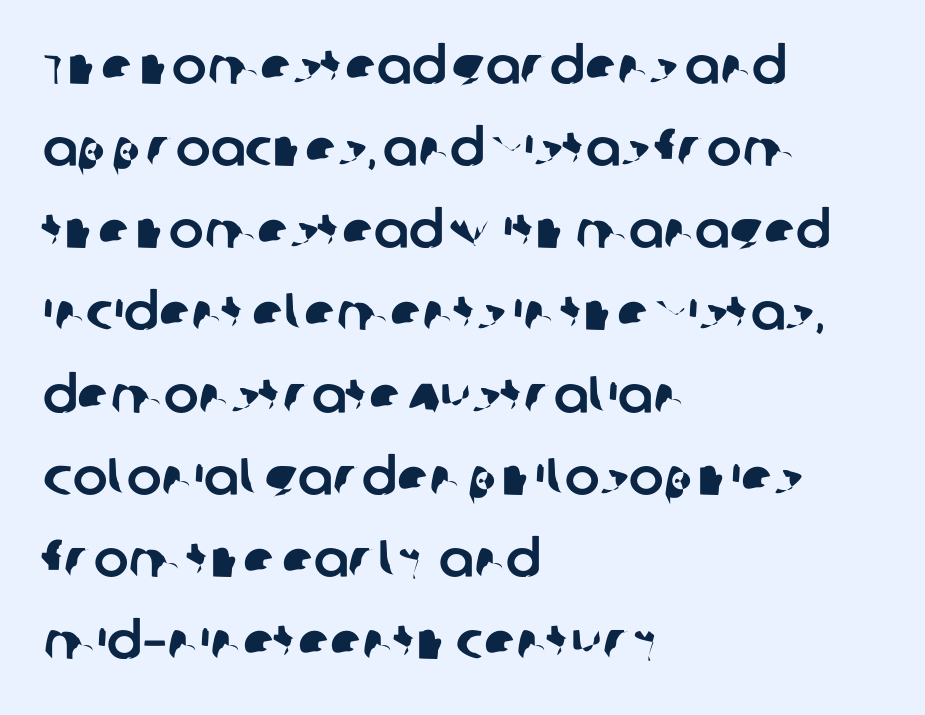
Q: Is the typeface a serif or a sans-serif typeface? A: Sans-serif.
Q: Is the text underlined? A: No.
Q: How is the paragraph aligned? A: Left-aligned.
Q: Is the spacing between letters normal or unusually wide? A: Normal.
Q: Is the spacing between lines tight, normal or loose? A: Normal.
Q: Width (condensed, normal, or wide)? A: Normal.
Q: Stroke contrast? A: Low.
Q: x-height? A: Large.
Q: Monospaced? A: No.
